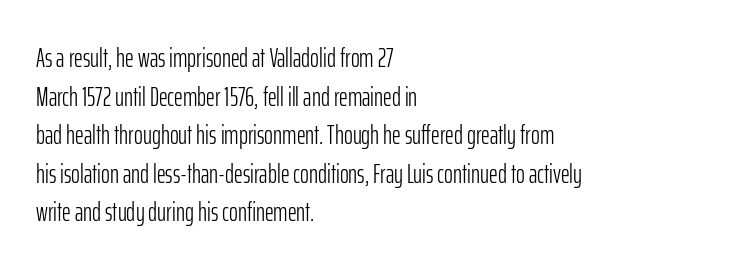
The image shows 27 px text type, upright; set left-aligned, normal line spacing (1.43x), normal letter spacing, not underlined.
